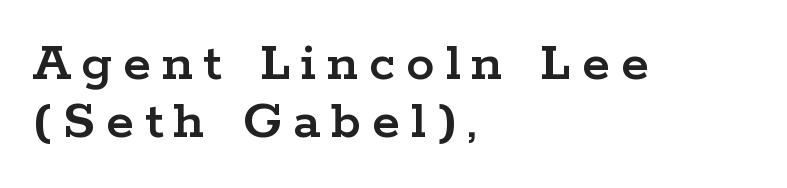
{"serif": "yes", "italic": "no", "width": "wide", "stroke_contrast": "low", "x_height": "medium", "monospaced": "no", "underline": "no", "align": "left", "line_spacing": "tight", "line_spacing_ratio": 1.01, "glyph_px": 57}
